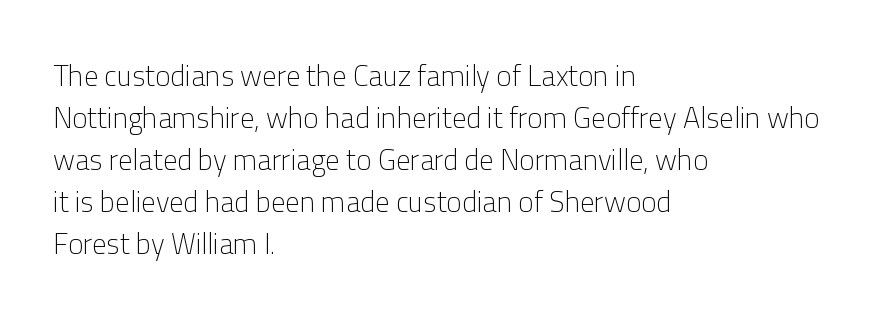
The image shows 29 px light sans-serif type, upright; set left-aligned, normal line spacing (1.45x), normal letter spacing, not underlined; low stroke contrast and a medium x-height.
